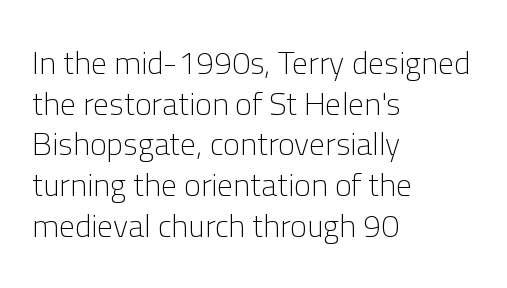
Visually the block forms a straight wall on the left and a jagged coastline on the right. Italic: no, the glyphs are upright roman. Descenders are the only things crossing below the line. Students, observe: this is what conventionally led text looks like. Check where the strokes stop: nothing finishes them off — pure sans. Vertical stems look standard width or narrower in stroke.
